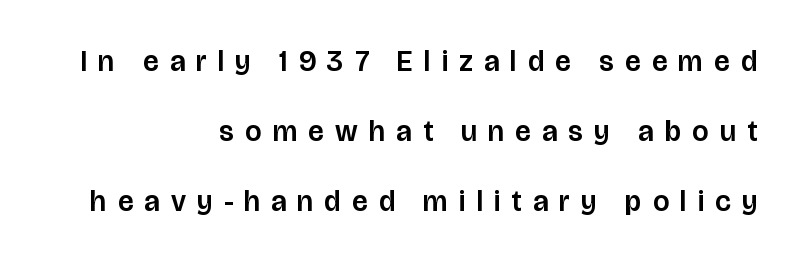
{"serif": "no", "italic": "no", "width": "normal", "stroke_contrast": "low", "x_height": "large", "monospaced": "no", "underline": "no", "align": "right", "line_spacing": "loose", "line_spacing_ratio": 2.41, "letter_spacing": "wide", "letter_spacing_em": 0.39, "glyph_px": 29}
